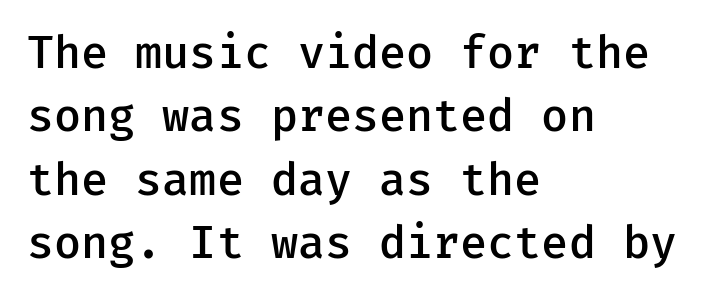
Clear beneath every line of the passage. Letter spacing: default. Every stem runs plumb, perpendicular to the baseline. Which margin do the lines hug? The left one — the right edge is uneven. The characters look somewhat weighty, a semibold short of true bold. Check where the strokes stop: nothing finishes them off — pure sans.
